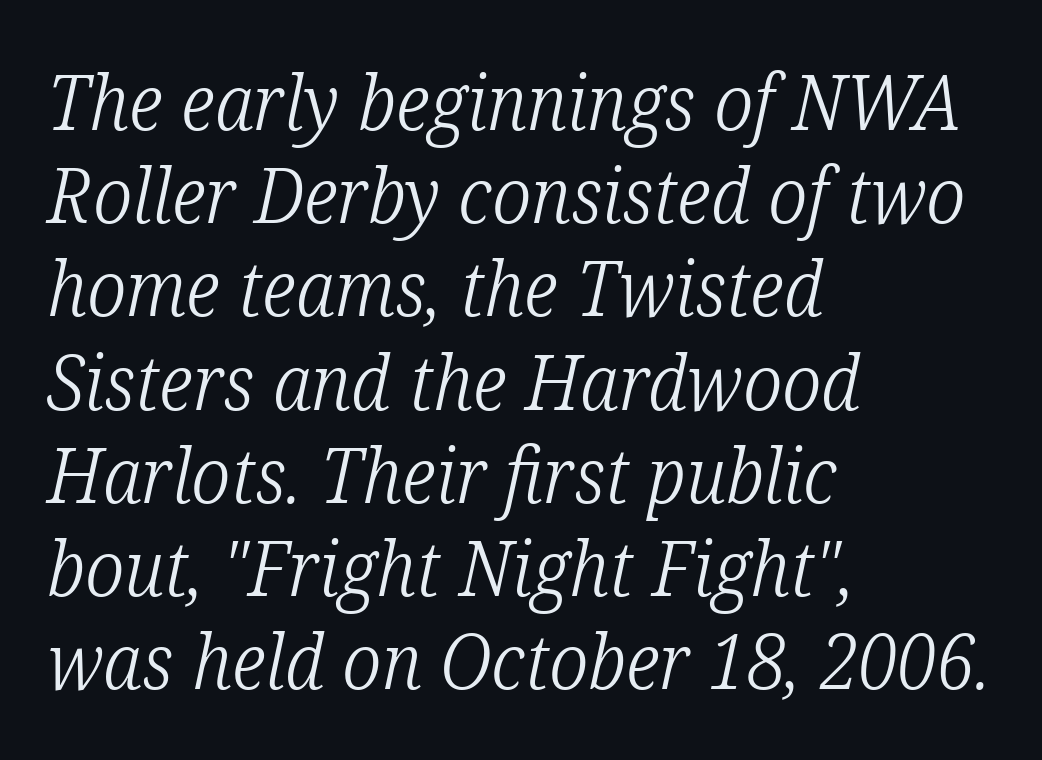
The image shows 77 px light, condensed serif type, italic (leaning right); set left-aligned, line spacing 1.21x, normal letter spacing, not underlined; low stroke contrast and a medium x-height.
